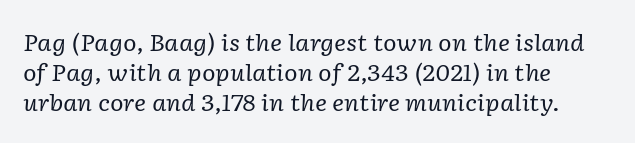
{"italic": "yes", "lean": "right", "slant_degrees": 2, "bold": "no", "underline": "no", "align": "left", "line_spacing": "normal", "line_spacing_ratio": 1.31, "letter_spacing": "normal", "letter_spacing_em": 0.0, "glyph_px": 23}
